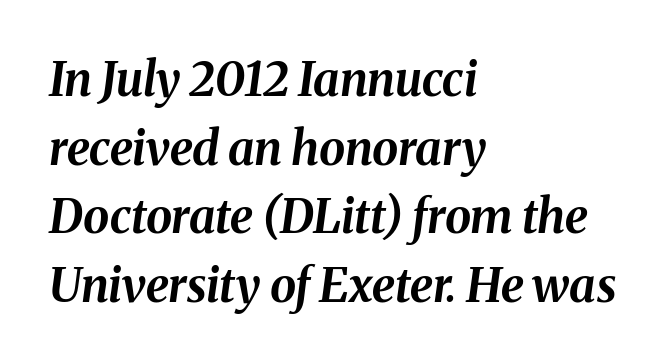
The passage shown has conventional tracking throughout. Weight check: bold — yes, fully. Vertical spacing — default. An italicized treatment has been applied to the whole sample.
